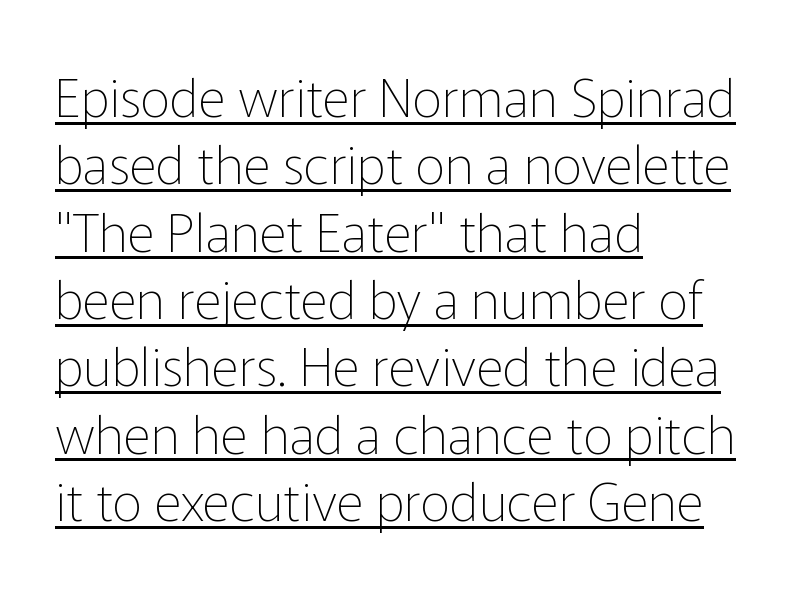
The image shows 53 px thin sans-serif type, upright; set left-aligned, normal line spacing (1.27x), normal letter spacing, underlined; low stroke contrast and a medium x-height.
